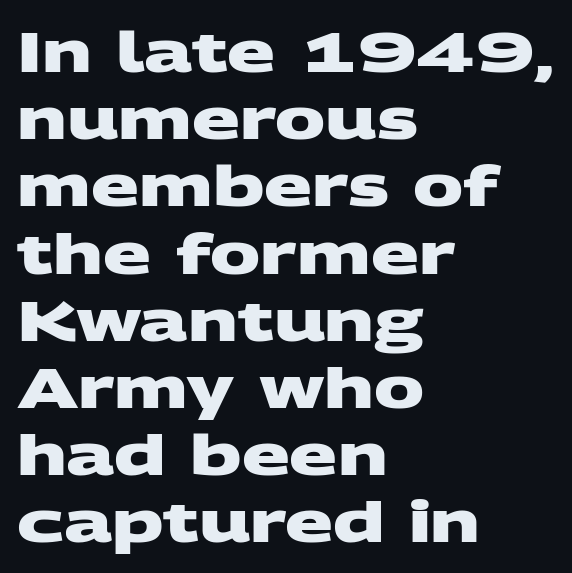
The image shows 56 px heavy, wide sans-serif type; set left-aligned, line spacing 1.2x, normal letter spacing, not underlined; medium stroke contrast and a large x-height.
